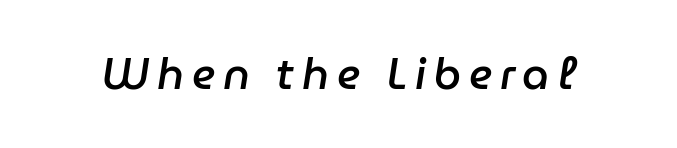
Is the type bold? Partly — it's a semibold, heavier than regular but not fully bold. Here the designer chose a conventional face with non-uniform glyph widths. The string is rendered with underlining switched off. This sample uses an oblique cut, with every glyph tilted off the vertical.
